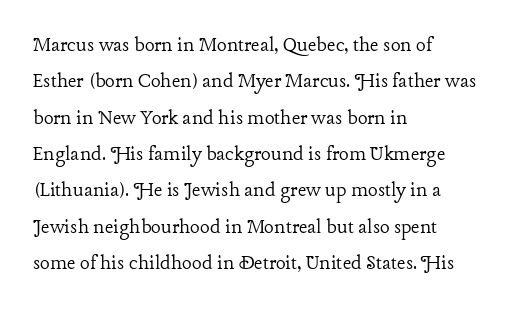
Q: Is the text bold? A: No.
Q: Is the text italic (slanted)? A: No, it is upright.
Q: Is the text underlined? A: No.
Q: How is the paragraph aligned? A: Left-aligned.
Q: Is the spacing between letters normal or unusually wide? A: Normal.
Q: Is the spacing between lines tight, normal or loose? A: Normal.
